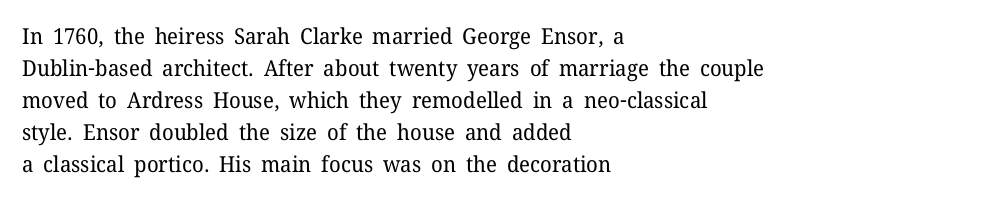
Q: Is the text bold? A: No.
Q: Is the text italic (slanted)? A: No, it is upright.
Q: Is the text underlined? A: No.
Q: How is the paragraph aligned? A: Left-aligned.
Q: Is the spacing between letters normal or unusually wide? A: Normal.
Q: Is the spacing between lines tight, normal or loose? A: Normal.
